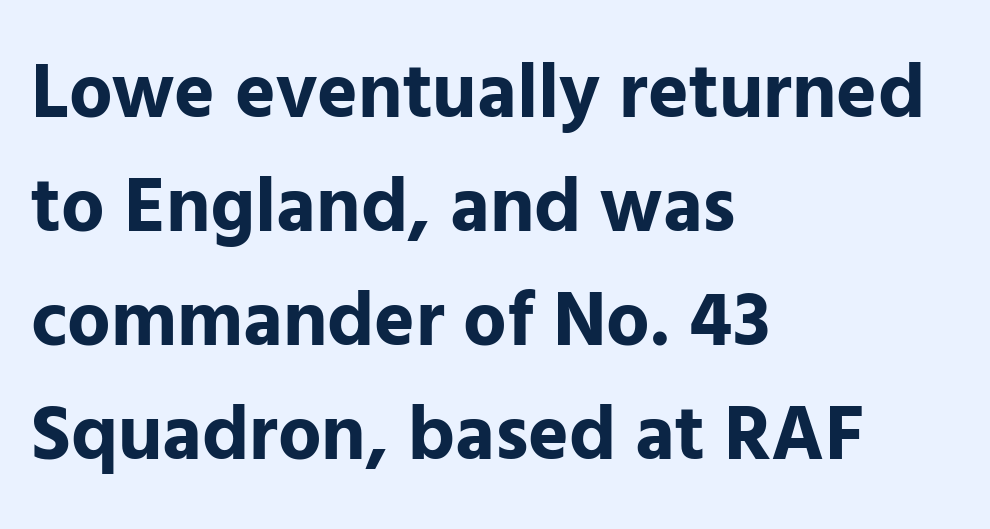
{"serif": "no", "italic": "no", "bold": "yes", "weight": "bold", "width": "normal", "stroke_contrast": "low", "x_height": "medium", "monospaced": "no", "underline": "no", "align": "left", "line_spacing": "normal", "line_spacing_ratio": 1.48, "letter_spacing": "normal", "letter_spacing_em": 0.0, "glyph_px": 77}
